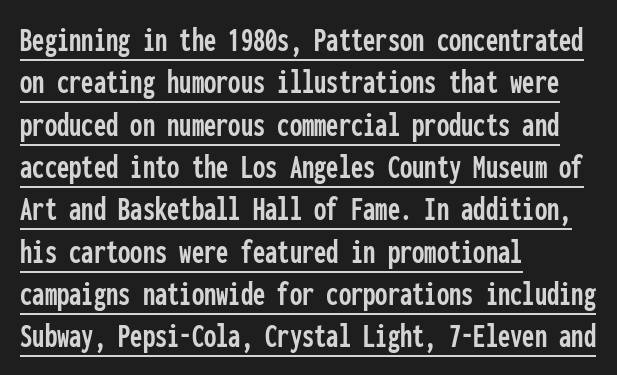
The image shows 35 px condensed sans-serif type, upright, monospaced; set left-aligned, line spacing 1.21x, normal letter spacing, underlined; low stroke contrast and a medium x-height.
